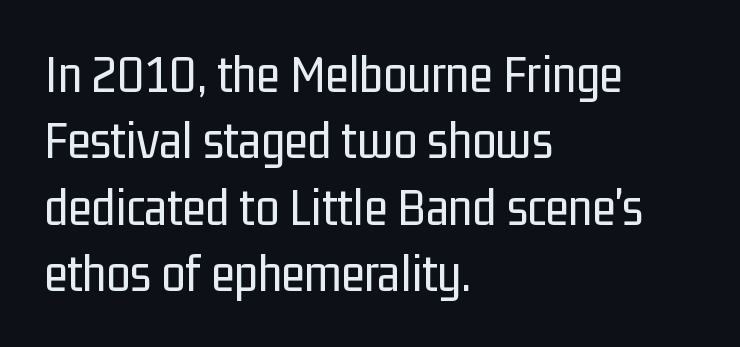
{"serif": "no", "italic": "no", "bold": "no", "weight": "regular", "width": "condensed", "stroke_contrast": "low", "x_height": "medium", "monospaced": "no", "underline": "no", "align": "left", "line_spacing_ratio": 1.23, "letter_spacing": "normal", "letter_spacing_em": 0.0, "glyph_px": 54}
